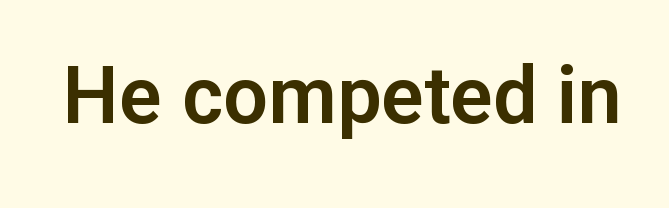
Q: Is the text italic (slanted)? A: No, it is upright.
Q: Is the typeface a serif or a sans-serif typeface? A: Sans-serif.
Q: Is the text underlined? A: No.
Q: Is the spacing between letters normal or unusually wide? A: Normal.
Q: Width (condensed, normal, or wide)? A: Normal.
Q: Stroke contrast? A: Low.
Q: x-height? A: Medium.
Q: Monospaced? A: No.
